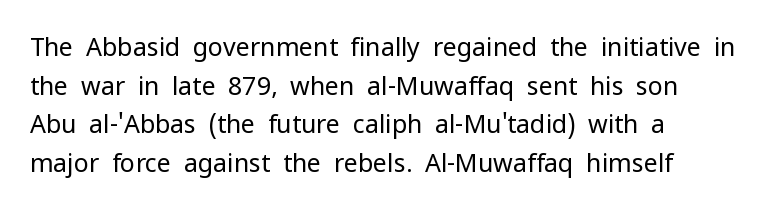
Notice how descenders clear the ascenders below comfortably — that's standard leading. Posture: vertical. Letter spacing: default. This rendering uses left alignment, leaving the right contour irregular.
